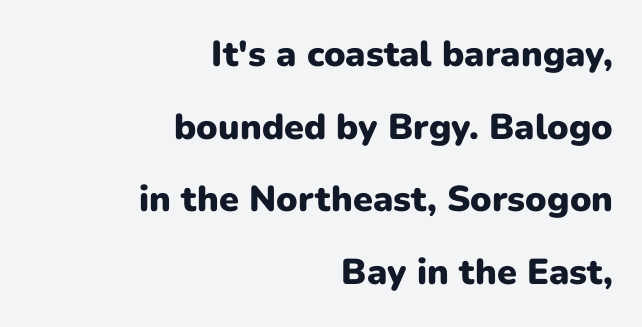
The image shows 36 px heavy sans-serif type, upright; set right-aligned, loose line spacing (2.02x), normal letter spacing, not underlined; low stroke contrast and a medium x-height.
